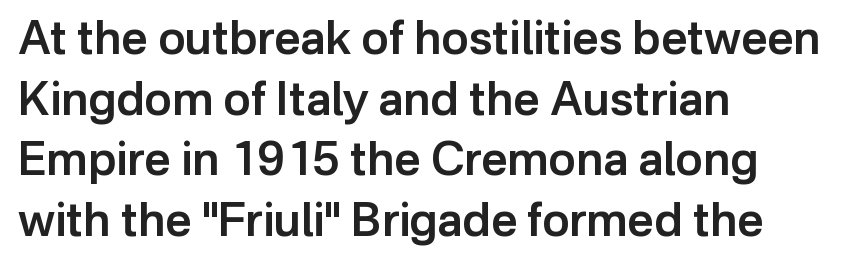
The image shows 46 px semibold sans-serif type, upright; set left-aligned, normal line spacing (1.32x), normal letter spacing, not underlined; low stroke contrast and a medium x-height.
